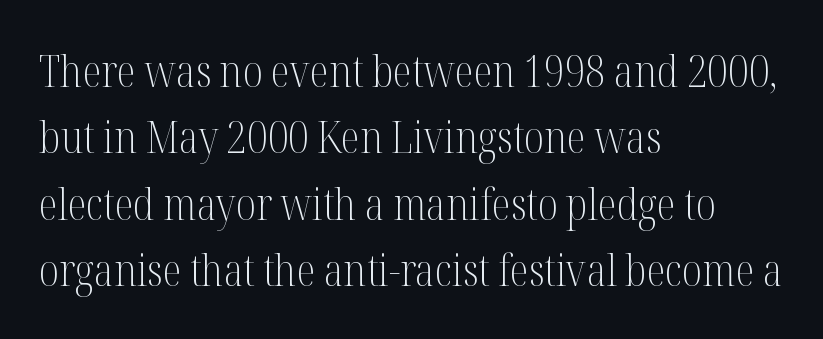
The zone under the glyphs is completely vacant. Vertically, the passage feels balanced, rows spaced as you'd expect. Each line starts at the same left margin while the right side varies. You can tell from the footed stems that serif type was used.
